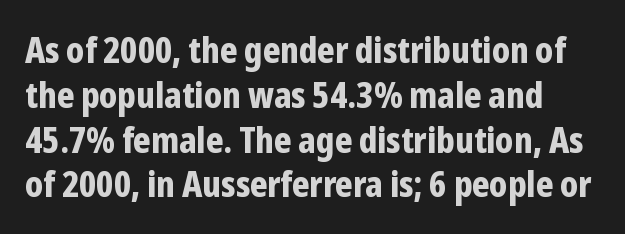
A dark, heavy texture on the line: the type is bold. Words appear dense and cohesive because spacing is normal. The rendering shows plain stroke endings on the letterforms — a sans-serif design. Rows of type keep a routine distance in the vertical direction. The string is rendered with underlining switched off. Rendered with straight, roman letterforms.
